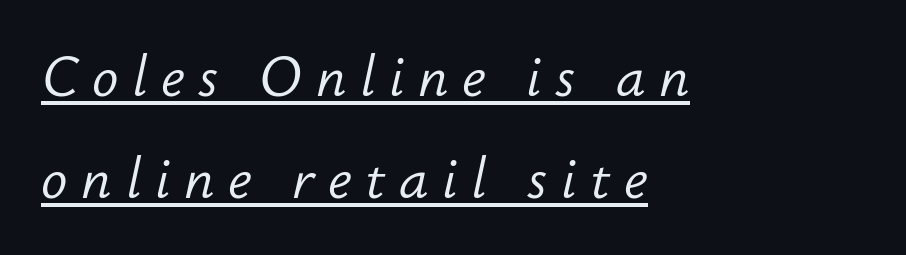
The image shows 55 px light type, italic (leaning right); set left-aligned, line spacing 1.85x, unusually wide letter spacing (+0.25 em), underlined; low stroke contrast and a small x-height.
